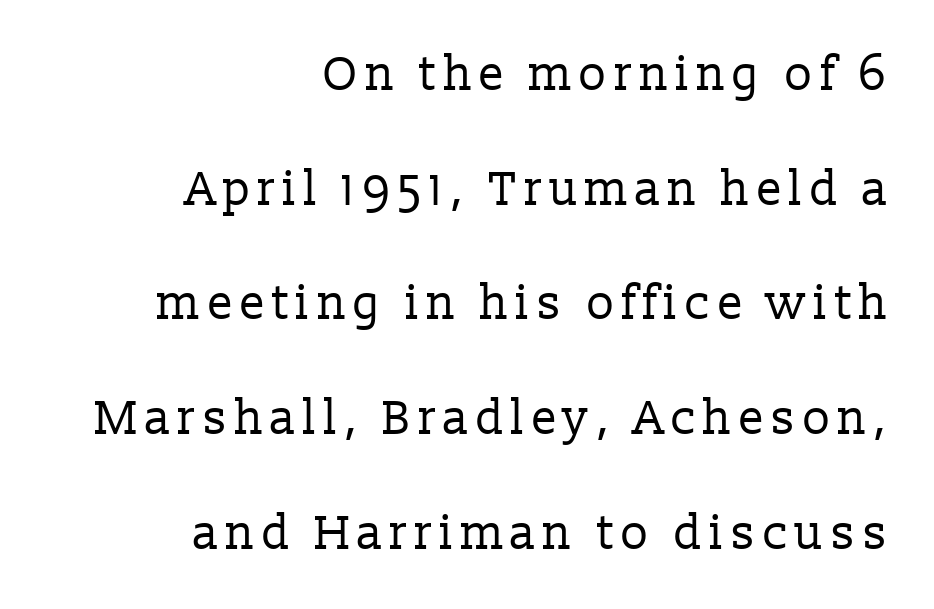
Small tapered or slab feet sit at the stroke ends, so this counts as serif. A flush-right, rag-left setting is used for this passage. The space between consecutive lines is lavish. Stroke thickness stays within the range of a standard reading face or lighter. Italic? Not at all — the glyphs are vertical. The rendering uses natural spacing where letterforms have individual widths.
